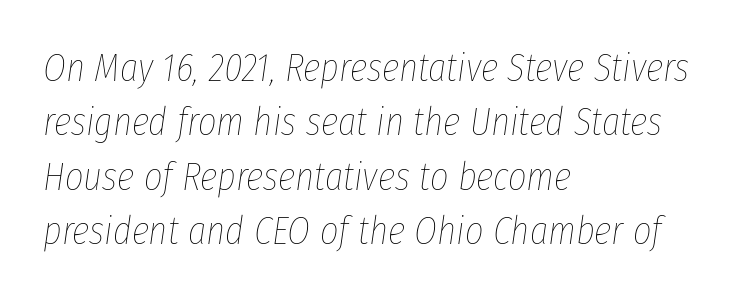
The image shows 40 px thin, condensed type, italic (leaning right); set left-aligned, normal line spacing (1.36x), normal letter spacing, not underlined; low stroke contrast and a medium x-height.
